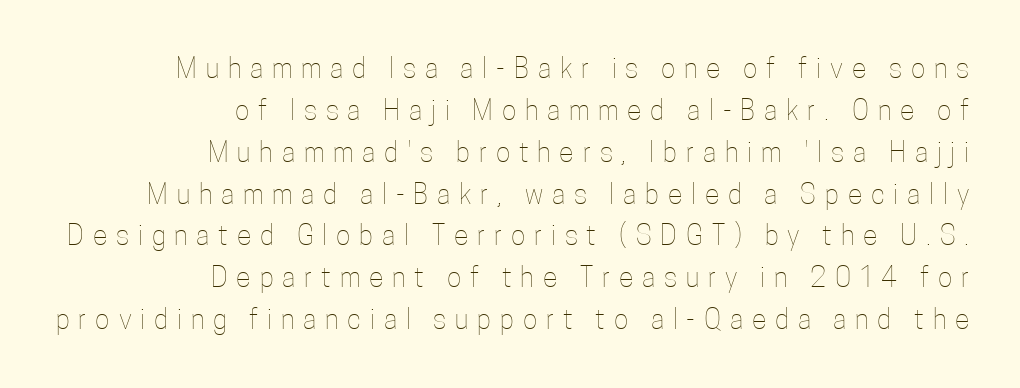
Q: Is the text bold? A: No.
Q: Is the text italic (slanted)? A: No, it is upright.
Q: Is the text underlined? A: No.
Q: How is the paragraph aligned? A: Right-aligned.
Q: Is the spacing between letters normal or unusually wide? A: Unusually wide.
Q: Is the spacing between lines tight, normal or loose? A: Normal.
